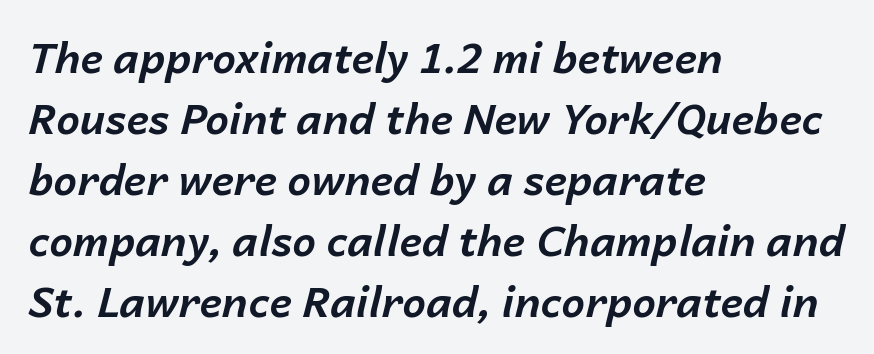
The image shows 42 px bold type, italic (leaning right); set left-aligned, normal line spacing (1.45x), normal letter spacing, not underlined; low stroke contrast and a medium x-height.
